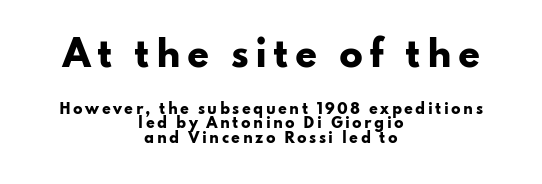
The image shows 35 px heavy, wide sans-serif type, upright; set centered, tight line spacing (1.05x), not underlined; the first (top) block is 2.5x larger; low stroke contrast and a small x-height.
